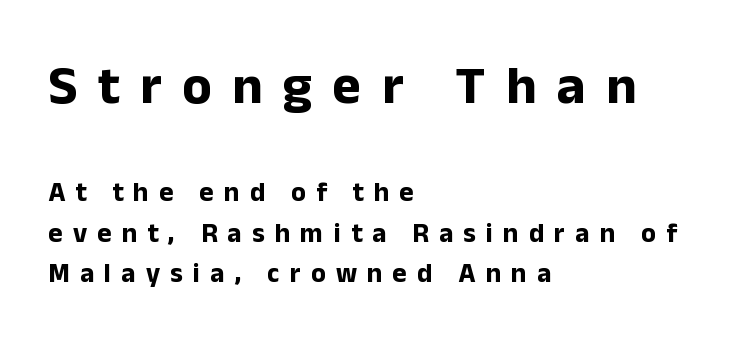
Q: Is the text bold? A: Yes.
Q: Is the text italic (slanted)? A: No, it is upright.
Q: Is the typeface a serif or a sans-serif typeface? A: Sans-serif.
Q: Is the text underlined? A: No.
Q: How is the paragraph aligned? A: Left-aligned.
Q: Is the spacing between letters normal or unusually wide? A: Unusually wide.
Q: Is the spacing between lines tight, normal or loose? A: Normal.
Q: Which block of text is set in a larger size, the first (top) or the second (bottom)? A: The first (top) one.
Q: Width (condensed, normal, or wide)? A: Normal.
Q: Stroke contrast? A: Low.
Q: x-height? A: Medium.
Q: Monospaced? A: No.
